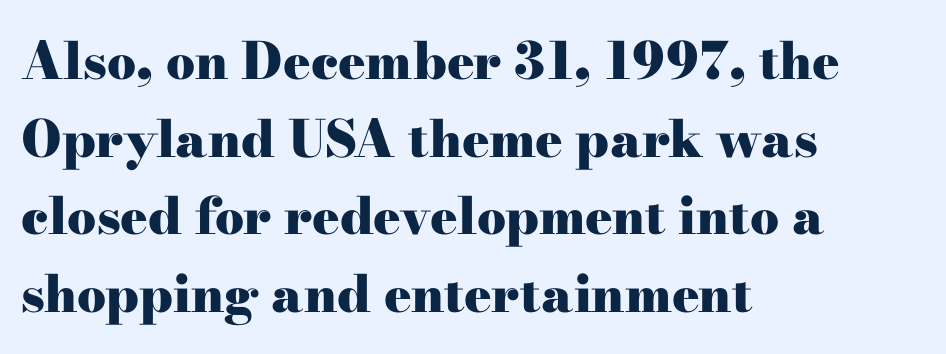
These lines are rendered in a variable-pitch font. Italic: no, the glyphs are upright roman. These lines are set flush left with a ragged right edge. Letterform terminals end in serifs throughout the passage. Does the leading feel generous? No, just average.
